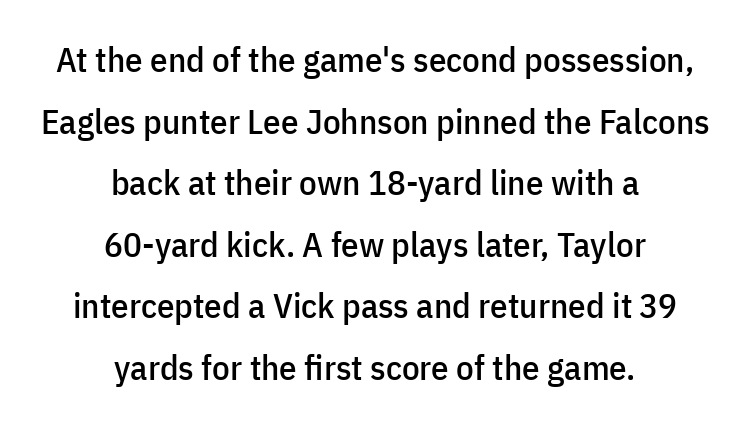
It's the straight-up-and-down kind of type. Serifs: no, the terminals of the letterforms are clean. In terms of letterspacing, this is plain default setting. Underline: absent. Centered paragraph, ragged on both sides. Spacing verdict: proportional, widths tailored to each character.
